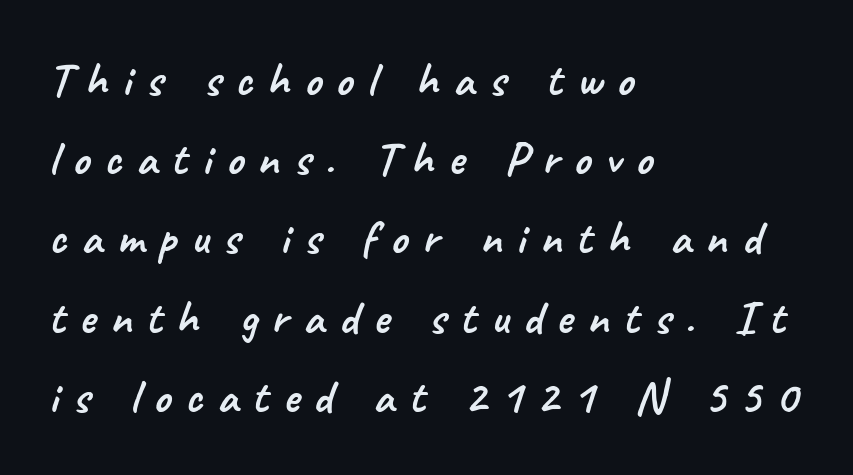
Q: Is the typeface a serif or a sans-serif typeface? A: Sans-serif.
Q: Is the text underlined? A: No.
Q: How is the paragraph aligned? A: Left-aligned.
Q: Is the spacing between letters normal or unusually wide? A: Unusually wide.
Q: Is the spacing between lines tight, normal or loose? A: Normal.
Q: Width (condensed, normal, or wide)? A: Normal.
Q: Stroke contrast? A: Low.
Q: x-height? A: Small.
Q: Monospaced? A: No.
